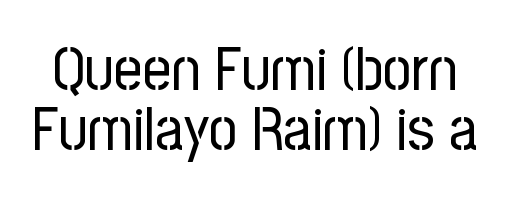
It's the straight-up-and-down kind of type. Note the varied advance widths — an 'i' is clearly narrower than an 'm'. The strip under each line holds only bare page. Standard letterfit; no display-style spreading of the glyphs. Letters have the restrained weight of plain body copy at most.
